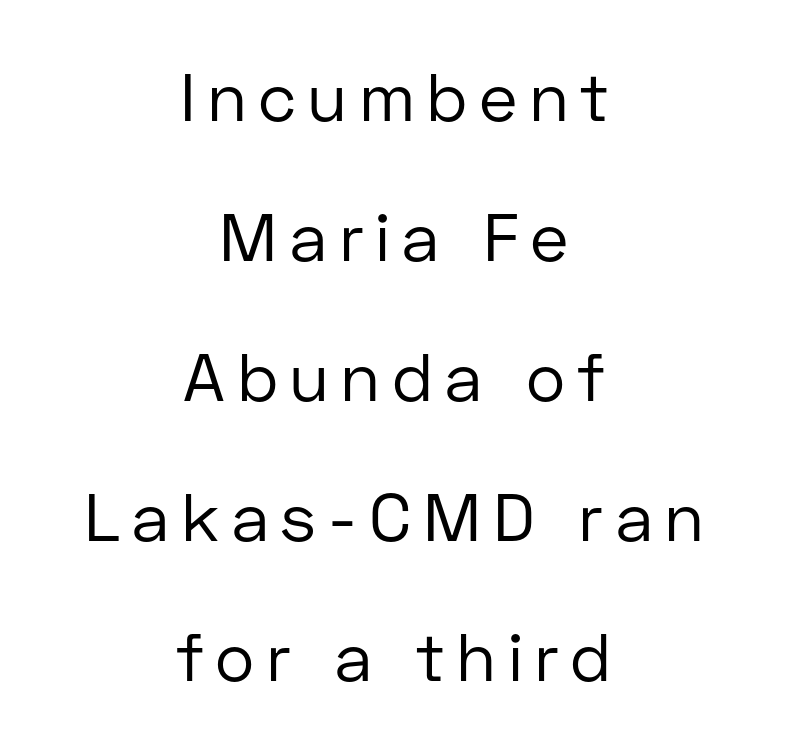
{"serif": "no", "italic": "no", "bold": "no", "weight": "regular", "width": "normal", "stroke_contrast": "low", "x_height": "medium", "monospaced": "no", "underline": "no", "align": "center", "line_spacing": "loose", "line_spacing_ratio": 2.09, "glyph_px": 67}
